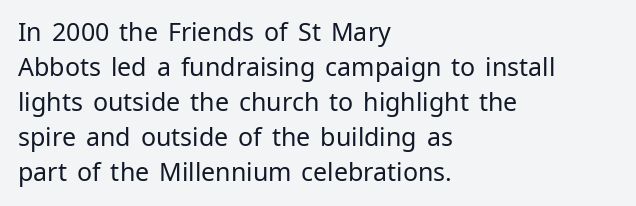
The image shows 25 px text type, upright; set left-aligned, normal line spacing (1.4x), normal letter spacing, not underlined.
